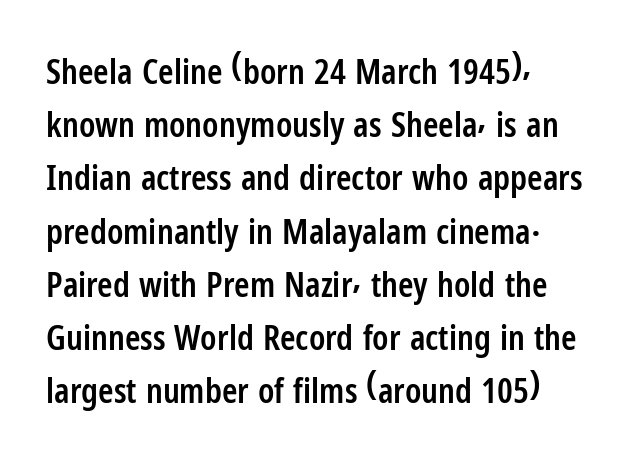
Q: Is the text bold? A: Semi-bold.
Q: Is the text italic (slanted)? A: No, it is upright.
Q: Is the typeface a serif or a sans-serif typeface? A: Sans-serif.
Q: Is the text underlined? A: No.
Q: How is the paragraph aligned? A: Left-aligned.
Q: Is the spacing between letters normal or unusually wide? A: Normal.
Q: Is the spacing between lines tight, normal or loose? A: Normal.
Q: Width (condensed, normal, or wide)? A: Condensed.
Q: Stroke contrast? A: Low.
Q: x-height? A: Medium.
Q: Monospaced? A: No.
